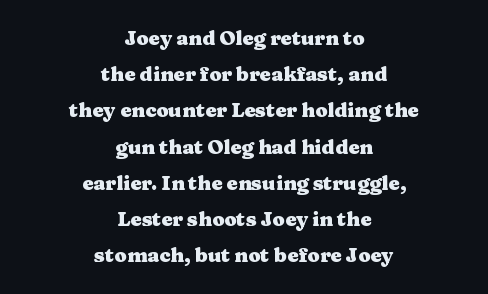
Q: Is the text bold? A: Yes.
Q: Is the text italic (slanted)? A: No, it is upright.
Q: Is the text underlined? A: No.
Q: How is the paragraph aligned? A: Centered.
Q: Is the spacing between letters normal or unusually wide? A: Normal.
